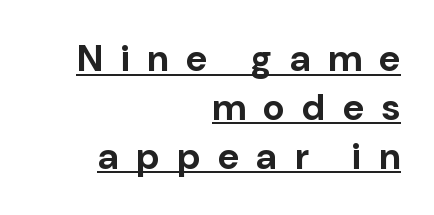
{"serif": "no", "italic": "no", "bold": "yes", "weight": "bold", "width": "normal", "stroke_contrast": "low", "x_height": "medium", "monospaced": "no", "underline": "yes", "align": "right", "line_spacing": "normal", "line_spacing_ratio": 1.32, "letter_spacing": "wide", "letter_spacing_em": 0.48, "glyph_px": 37}
